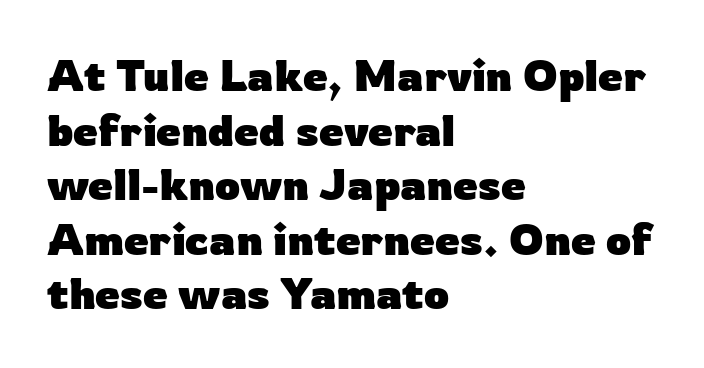
Q: Is the text bold? A: Yes.
Q: Is the text italic (slanted)? A: No, it is upright.
Q: Is the typeface a serif or a sans-serif typeface? A: Sans-serif.
Q: Is the text underlined? A: No.
Q: How is the paragraph aligned? A: Left-aligned.
Q: Is the spacing between letters normal or unusually wide? A: Normal.
Q: Width (condensed, normal, or wide)? A: Normal.
Q: Stroke contrast? A: Low.
Q: x-height? A: Medium.
Q: Monospaced? A: No.
